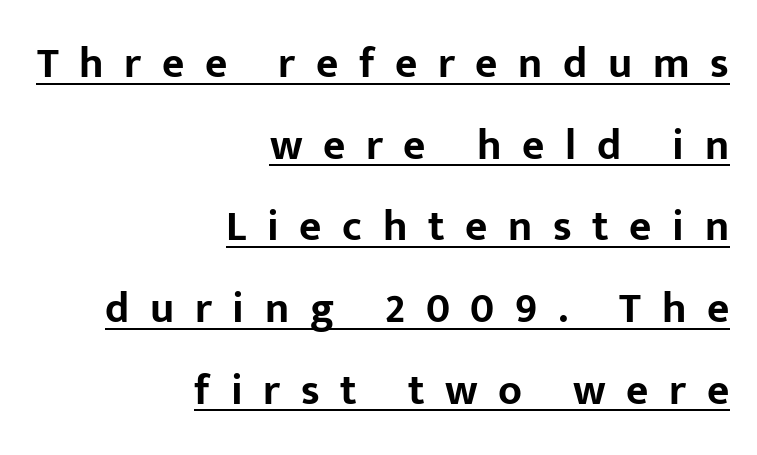
The image shows 43 px bold sans-serif type, upright; set right-aligned, loose line spacing (1.9x), unusually wide letter spacing (+0.48 em), underlined; low stroke contrast and a medium x-height.
